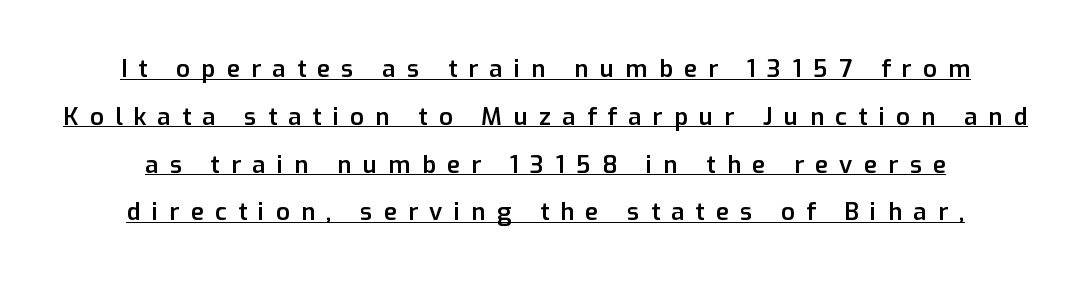
{"italic": "no", "bold": "semi", "underline": "yes", "align": "center", "line_spacing": "loose", "line_spacing_ratio": 1.99, "letter_spacing": "wide", "letter_spacing_em": 0.47, "glyph_px": 24}
